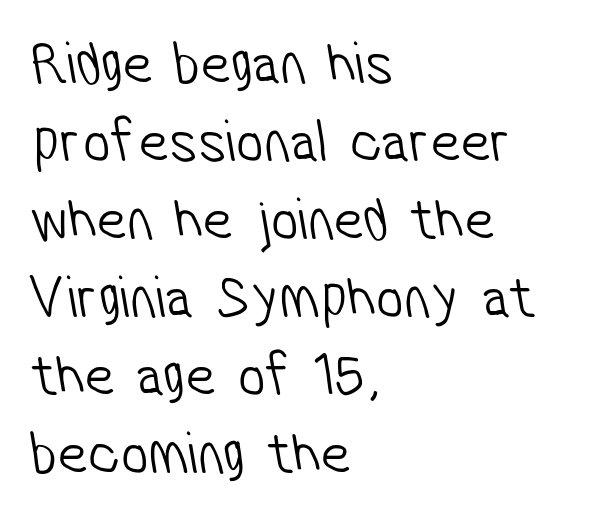
{"serif": "no", "bold": "no", "weight": "light", "width": "condensed", "stroke_contrast": "low", "x_height": "medium", "monospaced": "no", "underline": "no", "align": "left", "line_spacing": "normal", "line_spacing_ratio": 1.28, "letter_spacing": "normal", "letter_spacing_em": 0.0, "glyph_px": 61}
